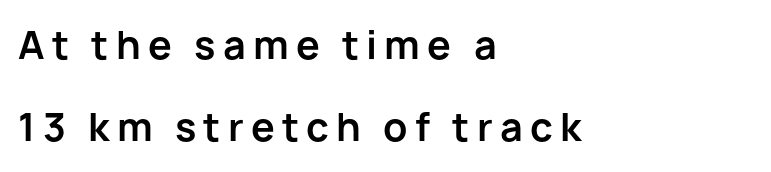
The image shows 38 px bold sans-serif type, upright; set left-aligned, loose line spacing (2.16x), not underlined; low stroke contrast and a medium x-height.
